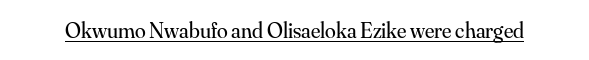
{"italic": "no", "bold": "no", "underline": "yes", "letter_spacing": "normal", "letter_spacing_em": 0.0, "glyph_px": 22}
